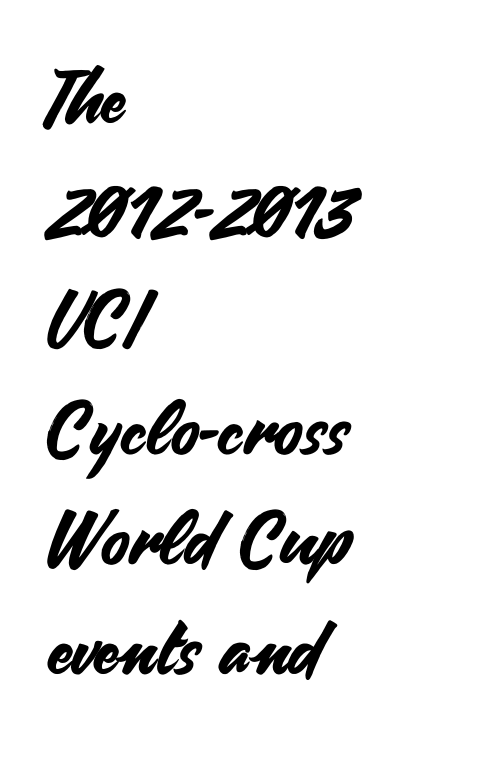
Q: Is the text italic (slanted)? A: Yes.
Q: Is the typeface a serif or a sans-serif typeface? A: Sans-serif.
Q: Is the text underlined? A: No.
Q: How is the paragraph aligned? A: Left-aligned.
Q: Is the spacing between letters normal or unusually wide? A: Normal.
Q: Is the spacing between lines tight, normal or loose? A: Normal.
Q: Width (condensed, normal, or wide)? A: Normal.
Q: Stroke contrast? A: Medium.
Q: x-height? A: Small.
Q: Monospaced? A: No.
